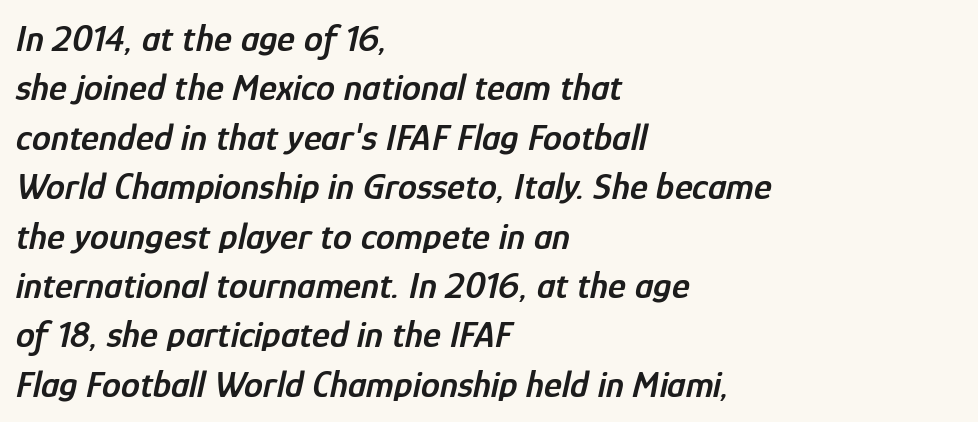
The image shows 38 px semibold, condensed type, italic (leaning right); set left-aligned, normal line spacing (1.3x), normal letter spacing, not underlined; low stroke contrast and a medium x-height.
